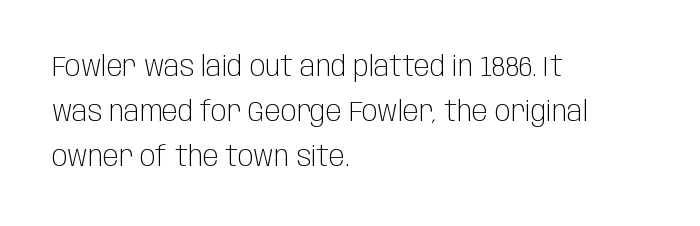
The image shows 29 px light, condensed sans-serif type, upright; set left-aligned, normal line spacing (1.56x), normal letter spacing, not underlined; low stroke contrast and a large x-height.
